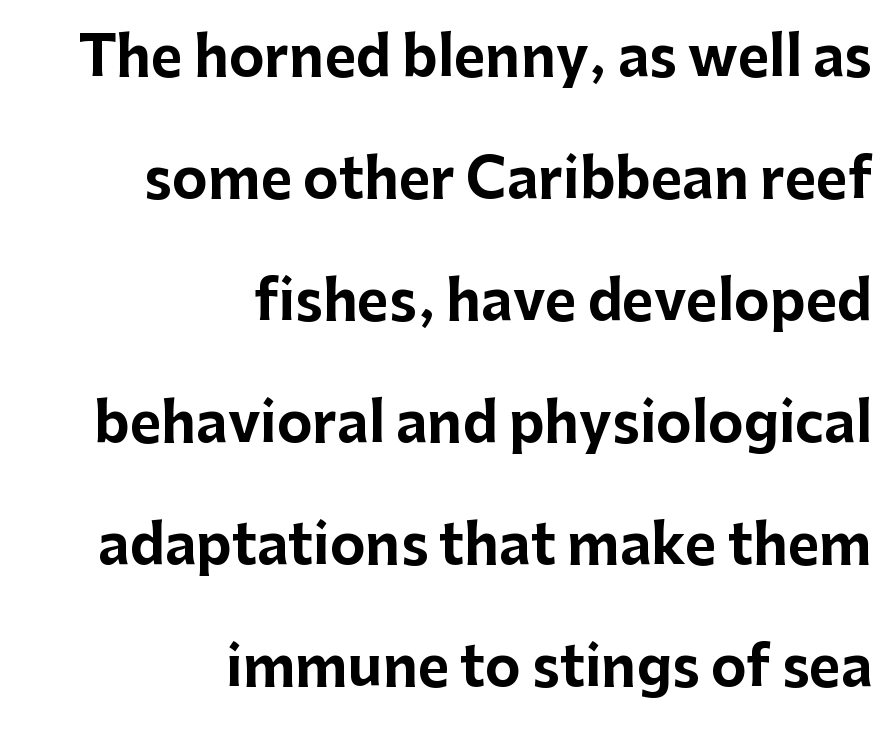
Proportional: the letters do not fall into vertical columns. Notice how the passage keeps a crisp vertical edge on the right only. The tracking reads as untouched default to a designer's eye. In terms of leading, this rendering errs on the spacious side. The lettering holds an erect, upright posture throughout.
